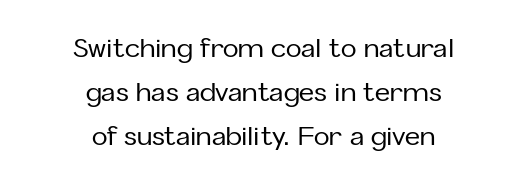
Teacher's note: observe the equal gaps on both sides — that is centered alignment. Characters follow at the spacing the type designer built in. Quick note: not italic, upright. Each row of text sits above clean, open space. Line spacing here is normal.
